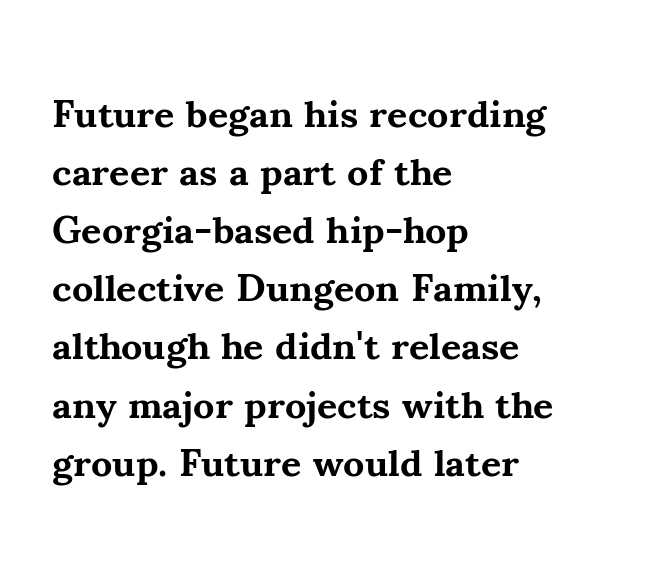
The image shows 39 px bold serif type, upright; set left-aligned, normal line spacing (1.49x), normal letter spacing, not underlined; medium stroke contrast and a small x-height.
